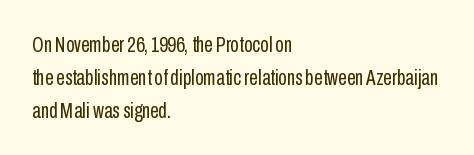
The image shows 22 px text type, upright; set left-aligned, normal line spacing (1.49x), normal letter spacing, not underlined.
